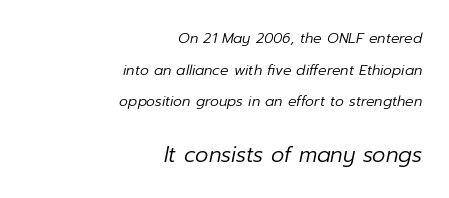
{"italic": "yes", "lean": "right", "slant_degrees": 12, "bold": "no", "underline": "no", "align": "right", "line_spacing": "loose", "line_spacing_ratio": 2.26, "letter_spacing": "normal", "letter_spacing_em": 0.0, "larger_block": "second", "size_ratio": 1.5, "glyph_px": 21}
